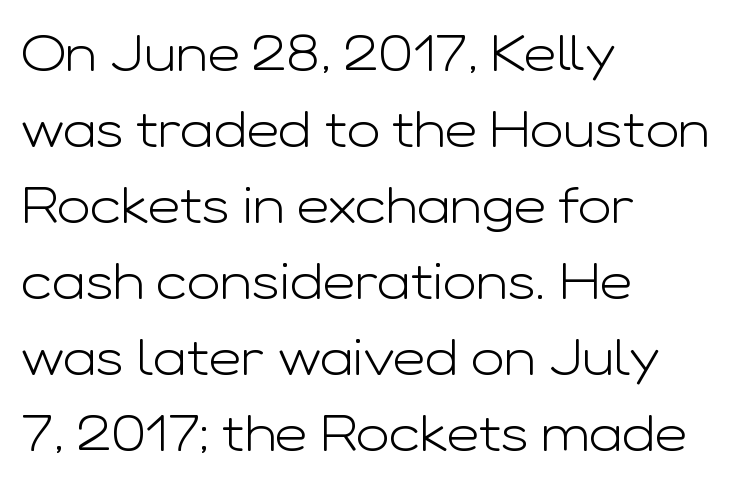
Font category for this specimen: sans-serif. In terms of posture, this sample is upright. Vertically, the passage feels balanced, rows spaced as you'd expect. Typeset ragged right — the left edge is the straight one.
